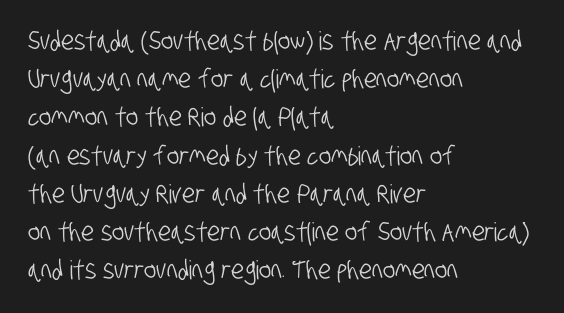
The image shows 26 px text type; set left-aligned, normal line spacing (1.47x), normal letter spacing, not underlined.
